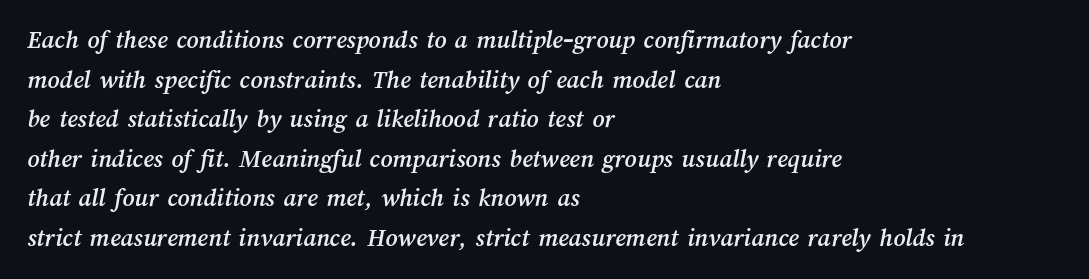
{"underline": "no", "align": "left", "line_spacing": "normal", "line_spacing_ratio": 1.52, "letter_spacing": "normal", "letter_spacing_em": 0.0, "glyph_px": 26}
